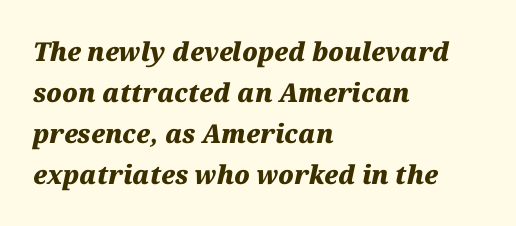
The image shows 26 px bold type, italic (leaning right); set left-aligned, normal line spacing (1.58x), normal letter spacing, not underlined.
